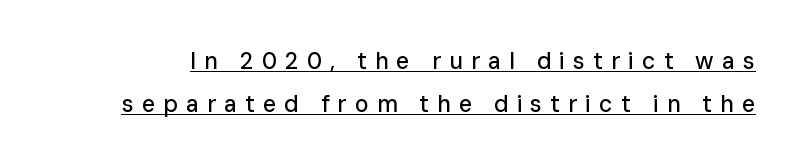
Q: Is the text italic (slanted)? A: No, it is upright.
Q: Is the text underlined? A: Yes.
Q: Is the spacing between letters normal or unusually wide? A: Unusually wide.
